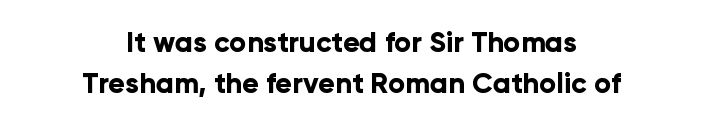
{"serif": "no", "italic": "no", "bold": "yes", "weight": "bold", "width": "normal", "stroke_contrast": "low", "x_height": "medium", "monospaced": "no", "underline": "no", "align": "center", "line_spacing": "normal", "line_spacing_ratio": 1.46, "letter_spacing": "normal", "letter_spacing_em": 0.0, "glyph_px": 28}
